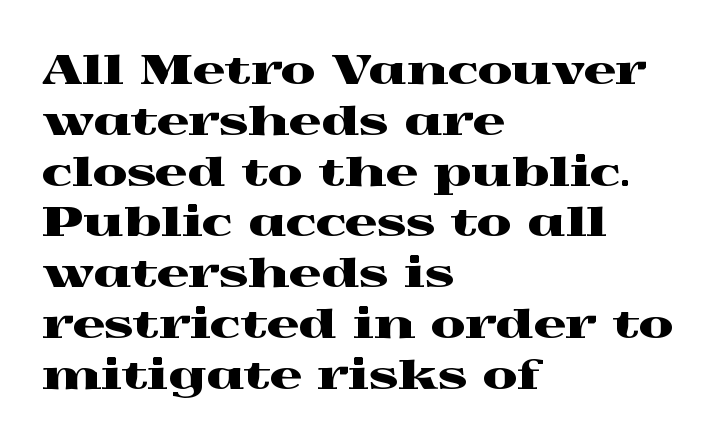
The image shows 40 px wide serif type, upright; set left-aligned, normal line spacing (1.27x), normal letter spacing, not underlined; a medium x-height.
